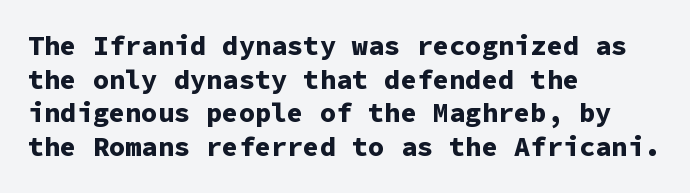
Q: Is the text bold? A: Yes.
Q: Is the text italic (slanted)? A: No, it is upright.
Q: Is the text underlined? A: No.
Q: How is the paragraph aligned? A: Left-aligned.
Q: Is the spacing between letters normal or unusually wide? A: Normal.
Q: Is the spacing between lines tight, normal or loose? A: Normal.
